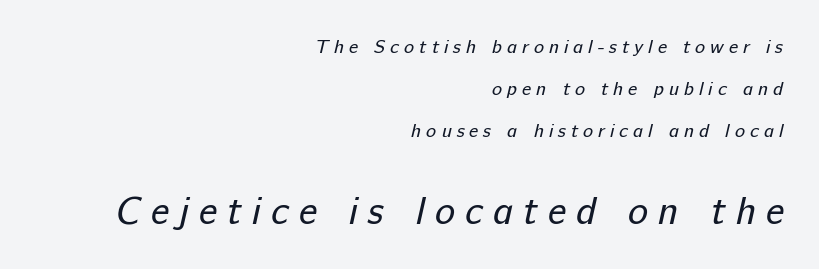
Q: Is the text bold? A: No.
Q: Is the typeface a serif or a sans-serif typeface? A: Sans-serif.
Q: Is the text underlined? A: No.
Q: How is the paragraph aligned? A: Right-aligned.
Q: Is the spacing between letters normal or unusually wide? A: Unusually wide.
Q: Is the spacing between lines tight, normal or loose? A: Loose.
Q: Which block of text is set in a larger size, the first (top) or the second (bottom)? A: The second (bottom) one.
Q: Width (condensed, normal, or wide)? A: Normal.
Q: Stroke contrast? A: Low.
Q: x-height? A: Medium.
Q: Monospaced? A: No.
